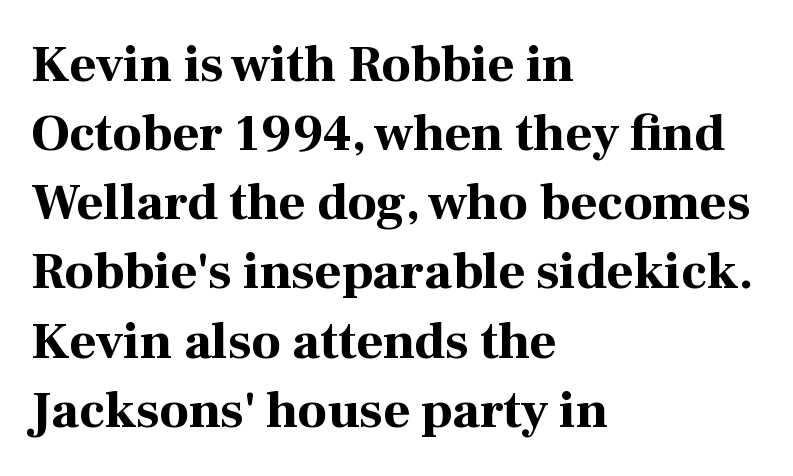
{"serif": "yes", "italic": "no", "bold": "yes", "weight": "bold", "width": "normal", "stroke_contrast": "high", "x_height": "medium", "monospaced": "no", "underline": "no", "align": "left", "line_spacing": "normal", "line_spacing_ratio": 1.33, "letter_spacing": "normal", "letter_spacing_em": 0.0, "glyph_px": 52}
